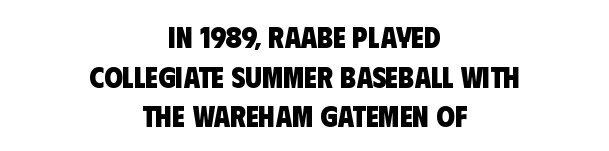
The image shows 30 px heavy, condensed sans-serif type; set centered, normal line spacing (1.32x), normal letter spacing, not underlined; low stroke contrast and a large x-height.
